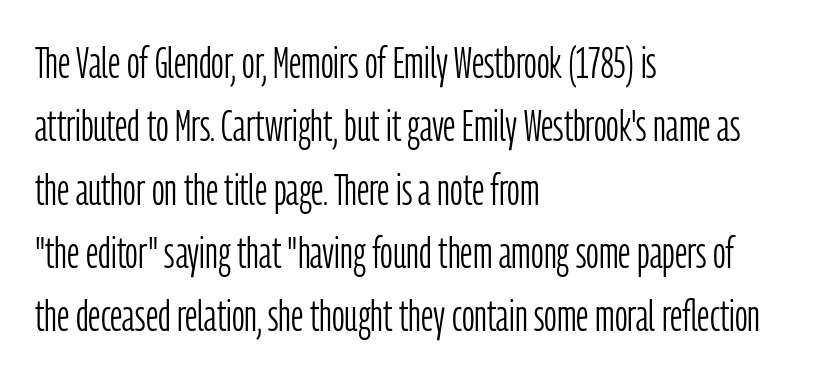
Q: Is the text bold? A: No.
Q: Is the text italic (slanted)? A: No, it is upright.
Q: Is the typeface a serif or a sans-serif typeface? A: Sans-serif.
Q: Is the text underlined? A: No.
Q: How is the paragraph aligned? A: Left-aligned.
Q: Is the spacing between letters normal or unusually wide? A: Normal.
Q: Is the spacing between lines tight, normal or loose? A: Normal.
Q: Width (condensed, normal, or wide)? A: Condensed.
Q: Stroke contrast? A: Low.
Q: x-height? A: Medium.
Q: Monospaced? A: No.
